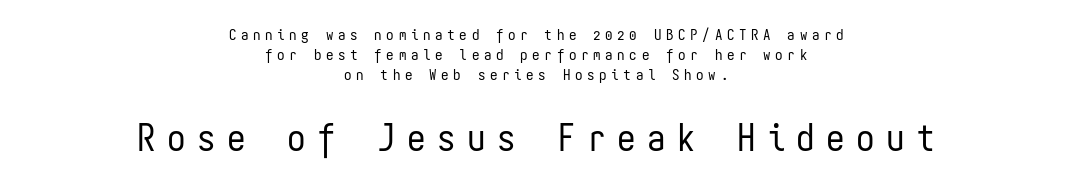
{"serif": "no", "italic": "no", "bold": "no", "weight": "regular", "width": "condensed", "stroke_contrast": "low", "x_height": "medium", "monospaced": "yes", "underline": "no", "align": "center", "line_spacing": "normal", "line_spacing_ratio": 1.34, "letter_spacing": "wide", "letter_spacing_em": 0.31, "larger_block": "second", "size_ratio": 2.47, "glyph_px": 37}
